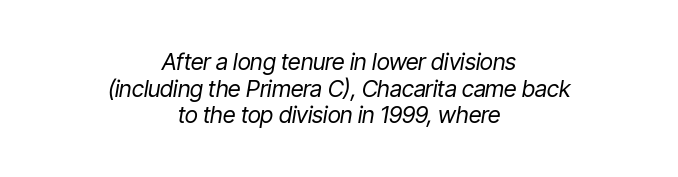
Q: Is the text bold? A: No.
Q: Is the text italic (slanted)? A: Yes, it leans right by about 9 degrees.
Q: Is the text underlined? A: No.
Q: How is the paragraph aligned? A: Centered.
Q: Is the spacing between letters normal or unusually wide? A: Normal.
